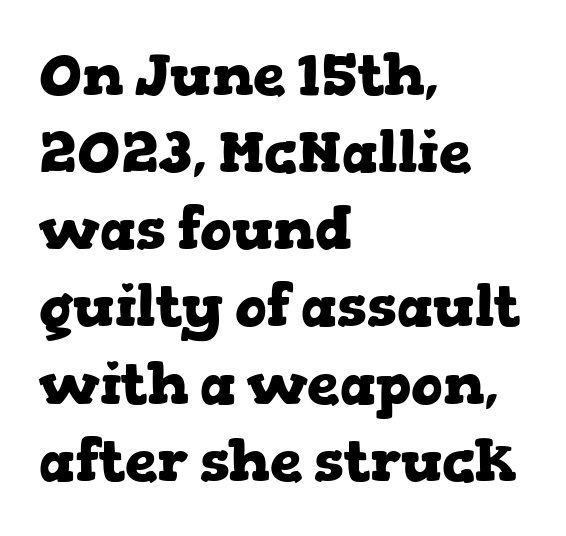
A serif font was chosen for this passage. These lines were composed using upright roman letters. These lines are set flush left with a ragged right edge. The letterforms sit shoulder to shoulder at normal distance. Underlining? Definitely not there. These lines are rendered in a variable-pitch font.
